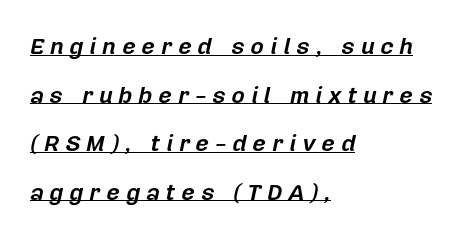
{"italic": "yes", "lean": "right", "slant_degrees": 12, "bold": "yes", "underline": "yes", "align": "left", "line_spacing": "loose", "line_spacing_ratio": 2.11, "letter_spacing": "wide", "letter_spacing_em": 0.27, "glyph_px": 23}
